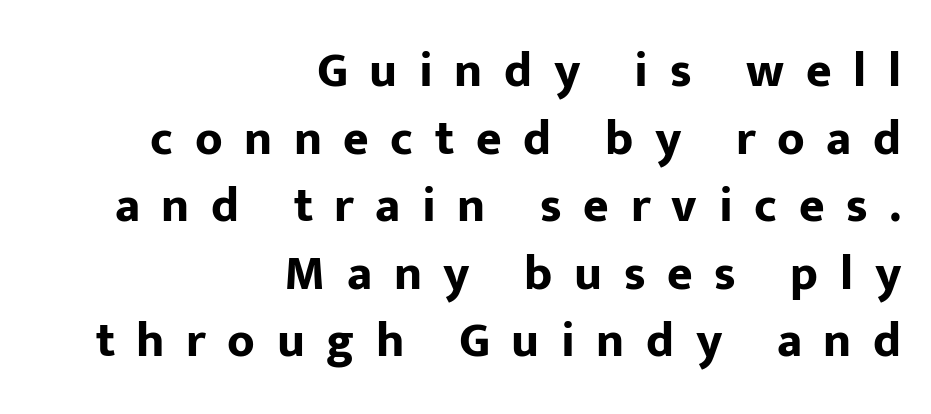
Nope, not italic — everything's standing straight. The font is running at its bold setting. Successive baselines arrive at the customary interval. Quick note: underline off.
